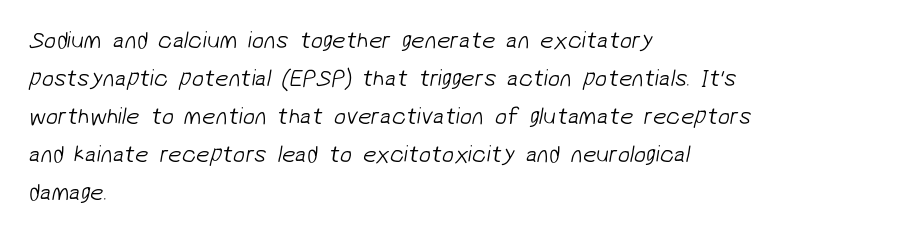
The image shows 24 px text type; set left-aligned, normal line spacing (1.58x), normal letter spacing, not underlined.
